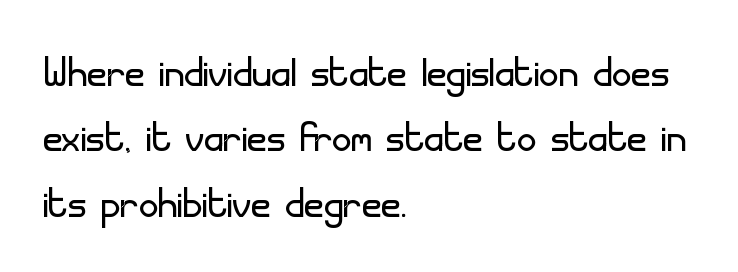
Reading down the block, your eye returns to a fixed left position each line. Posture: upright roman. The baseline area is clear. The type is set solid horizontally, with unmodified tracking. This sample uses a sans-serif face. Unbolded letterforms with no extra heft.
